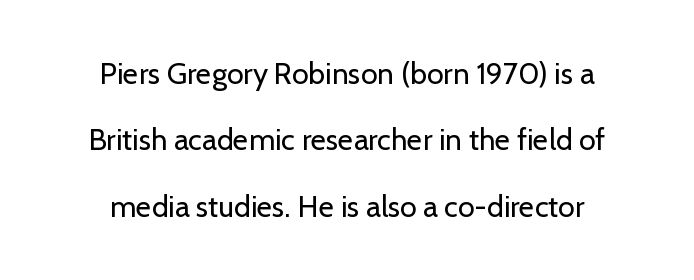
Q: Is the text bold? A: No.
Q: Is the text italic (slanted)? A: No, it is upright.
Q: Is the typeface a serif or a sans-serif typeface? A: Sans-serif.
Q: Is the text underlined? A: No.
Q: How is the paragraph aligned? A: Centered.
Q: Is the spacing between letters normal or unusually wide? A: Normal.
Q: Is the spacing between lines tight, normal or loose? A: Loose.
Q: Width (condensed, normal, or wide)? A: Normal.
Q: Stroke contrast? A: Low.
Q: x-height? A: Medium.
Q: Monospaced? A: No.
